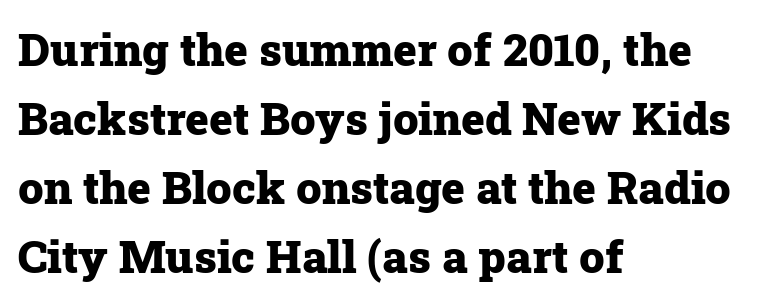
Q: Is the text bold? A: Yes.
Q: Is the text italic (slanted)? A: No, it is upright.
Q: Is the typeface a serif or a sans-serif typeface? A: Serif.
Q: Is the text underlined? A: No.
Q: How is the paragraph aligned? A: Left-aligned.
Q: Is the spacing between letters normal or unusually wide? A: Normal.
Q: Is the spacing between lines tight, normal or loose? A: Normal.
Q: Width (condensed, normal, or wide)? A: Normal.
Q: Stroke contrast? A: Low.
Q: x-height? A: Medium.
Q: Monospaced? A: No.
